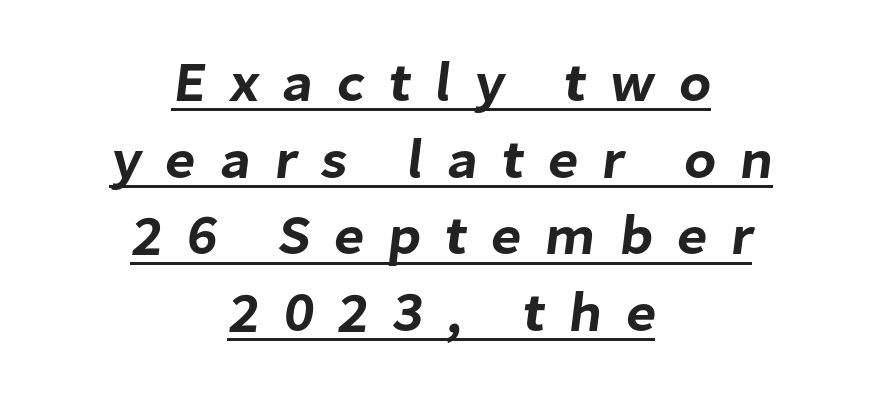
Look at the tracking — it's clearly loosened, letters drifting apart. Here the designer chose a conventional face with non-uniform glyph widths. Glance below the letters and you will spot a drawn line. Baseline-to-baseline distance is the conventional proportion of letter height. The paragraph has two soft edges and a firm central axis. This rendering employs a face without finishing strokes, i.e., a sans-serif.
